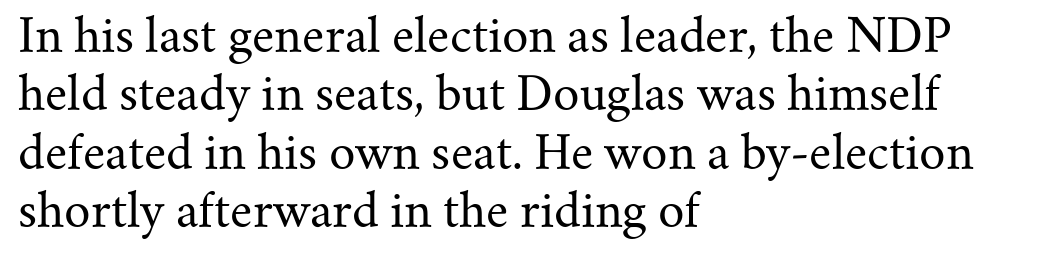
The image shows 46 px regular-weight serif type, upright; set left-aligned, normal line spacing (1.27x), normal letter spacing, not underlined; medium stroke contrast and a small x-height.
